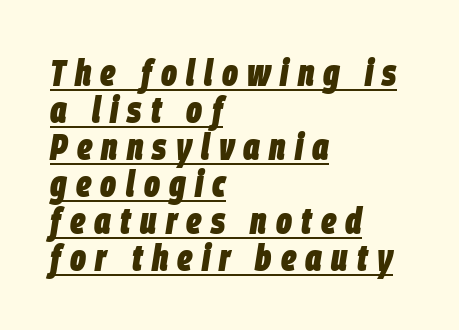
Q: Is the text bold? A: Yes.
Q: Is the text italic (slanted)? A: Yes, it leans right by about 9 degrees.
Q: Is the text underlined? A: Yes.
Q: How is the paragraph aligned? A: Left-aligned.
Q: Is the spacing between letters normal or unusually wide? A: Unusually wide.
Q: Is the spacing between lines tight, normal or loose? A: Tight.
Q: Width (condensed, normal, or wide)? A: Condensed.
Q: Stroke contrast? A: Low.
Q: x-height? A: Large.
Q: Monospaced? A: No.
